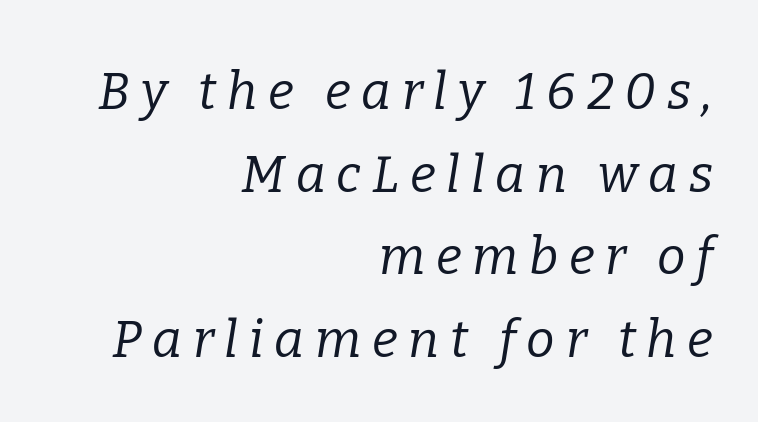
Q: Is the text bold? A: No.
Q: Is the text italic (slanted)? A: Yes, it leans right by about 9 degrees.
Q: Is the typeface a serif or a sans-serif typeface? A: Serif.
Q: Is the text underlined? A: No.
Q: How is the paragraph aligned? A: Right-aligned.
Q: Is the spacing between letters normal or unusually wide? A: Unusually wide.
Q: Is the spacing between lines tight, normal or loose? A: Normal.
Q: Width (condensed, normal, or wide)? A: Normal.
Q: Stroke contrast? A: Low.
Q: x-height? A: Medium.
Q: Monospaced? A: No.
